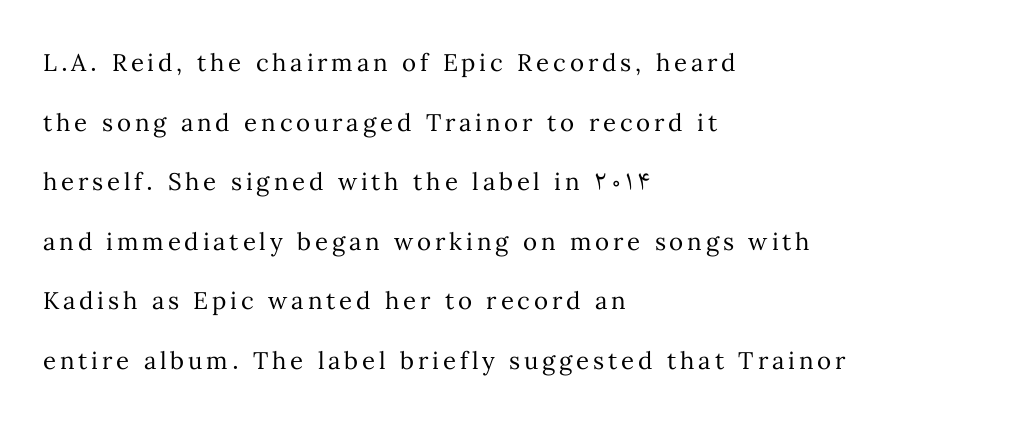
Q: Is the text bold? A: No.
Q: Is the text italic (slanted)? A: No, it is upright.
Q: Is the text underlined? A: No.
Q: How is the paragraph aligned? A: Left-aligned.
Q: Is the spacing between lines tight, normal or loose? A: Loose.
